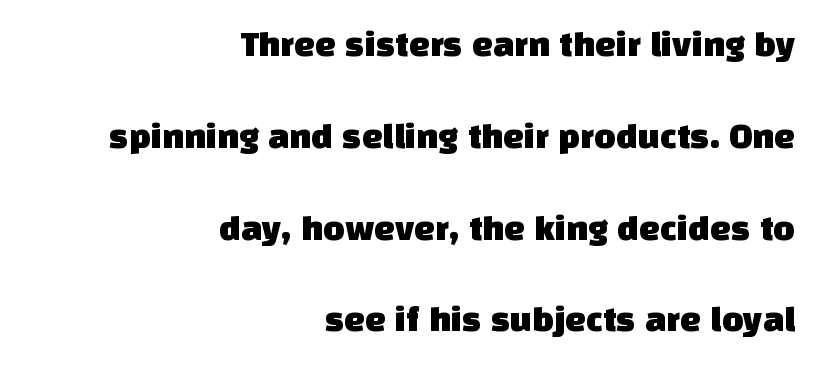
Layout note: lines flush right. These lines are rendered in a variable-pitch font. A sans-serif font was chosen for this passage. Airy leading. The passage shown is not underscored anywhere.
